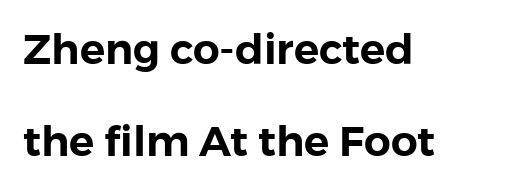
{"serif": "no", "italic": "no", "width": "normal", "x_height": "medium", "monospaced": "no", "underline": "no", "align": "left", "line_spacing": "loose", "line_spacing_ratio": 2.18, "letter_spacing": "normal", "letter_spacing_em": 0.0, "glyph_px": 42}
